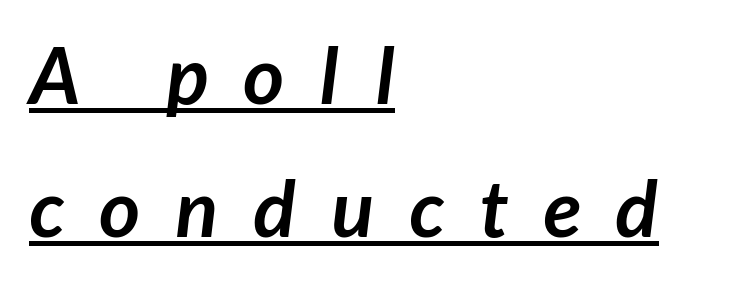
Compared with undecorated copy, this sample adds a rule below the words. Its strokes are broad and dark, the hallmark of bold type. Are there feet on the stems? There aren't — it's a sans. Tracking value appears strongly positive — letters spread wide.
